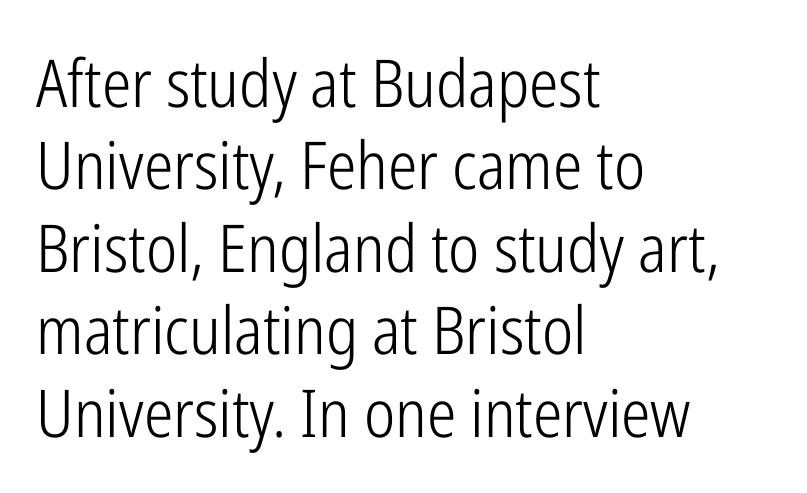
Q: Is the text bold? A: No.
Q: Is the text italic (slanted)? A: No, it is upright.
Q: Is the typeface a serif or a sans-serif typeface? A: Sans-serif.
Q: Is the text underlined? A: No.
Q: How is the paragraph aligned? A: Left-aligned.
Q: Is the spacing between letters normal or unusually wide? A: Normal.
Q: Is the spacing between lines tight, normal or loose? A: Normal.
Q: Width (condensed, normal, or wide)? A: Condensed.
Q: Stroke contrast? A: Low.
Q: x-height? A: Medium.
Q: Monospaced? A: No.
